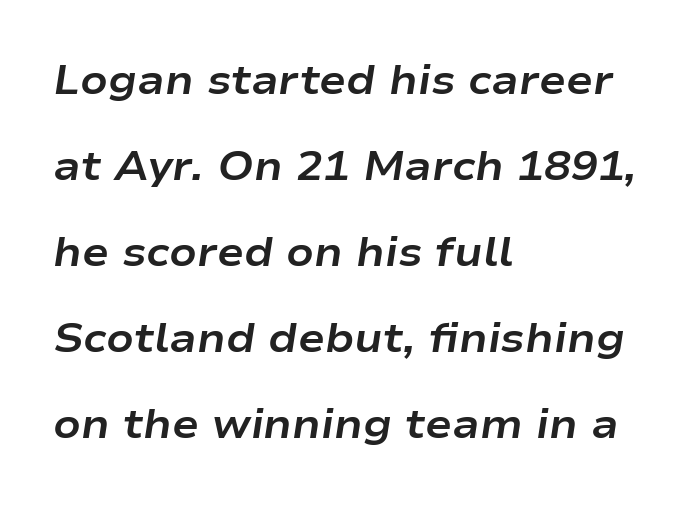
Q: Is the text bold? A: Yes.
Q: Is the text italic (slanted)? A: Yes, it leans right by about 9 degrees.
Q: Is the text underlined? A: No.
Q: How is the paragraph aligned? A: Left-aligned.
Q: Is the spacing between letters normal or unusually wide? A: Normal.
Q: Is the spacing between lines tight, normal or loose? A: Loose.
Q: Width (condensed, normal, or wide)? A: Wide.
Q: Stroke contrast? A: Low.
Q: x-height? A: Medium.
Q: Monospaced? A: No.
